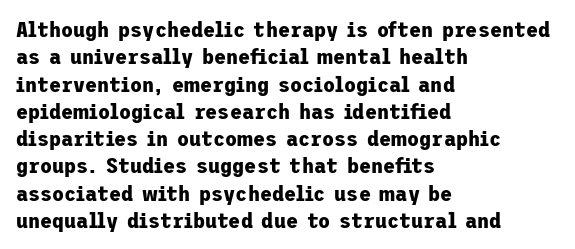
The image shows 22 px bold type, upright; set left-aligned, line spacing 1.24x, normal letter spacing, not underlined.
